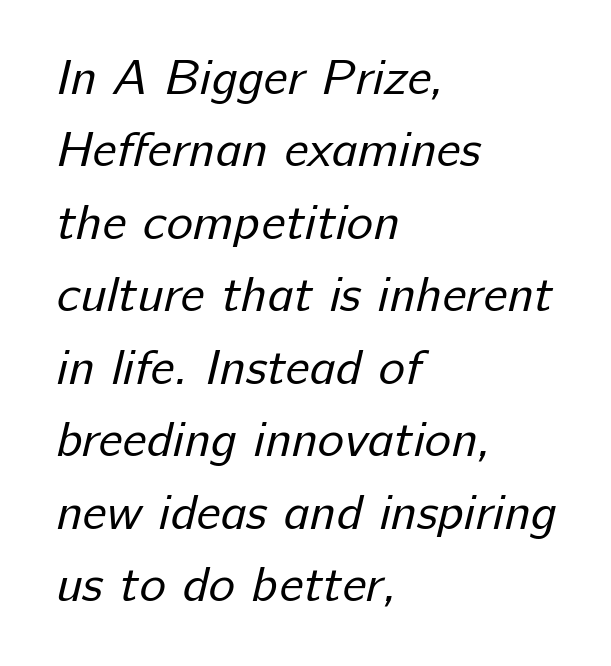
Q: Is the text bold? A: No.
Q: Is the typeface a serif or a sans-serif typeface? A: Sans-serif.
Q: Is the text underlined? A: No.
Q: How is the paragraph aligned? A: Left-aligned.
Q: Is the spacing between letters normal or unusually wide? A: Normal.
Q: Is the spacing between lines tight, normal or loose? A: Normal.
Q: Width (condensed, normal, or wide)? A: Normal.
Q: Stroke contrast? A: Low.
Q: x-height? A: Medium.
Q: Monospaced? A: No.
